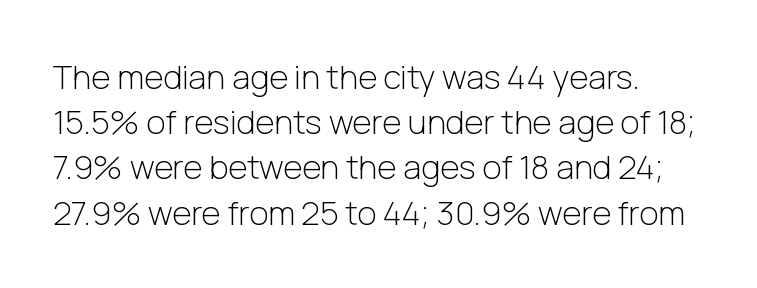
Heft: none added — not bold. Character widths vary here, with narrow letters taking less room than wide ones. The rendering uses a moderate line-height, typical for paragraphs. Check under the words: just untouched page. This rendering employs a face without finishing strokes, i.e., a sans-serif. Does extra space separate the letters? No, they use regular spacing.
